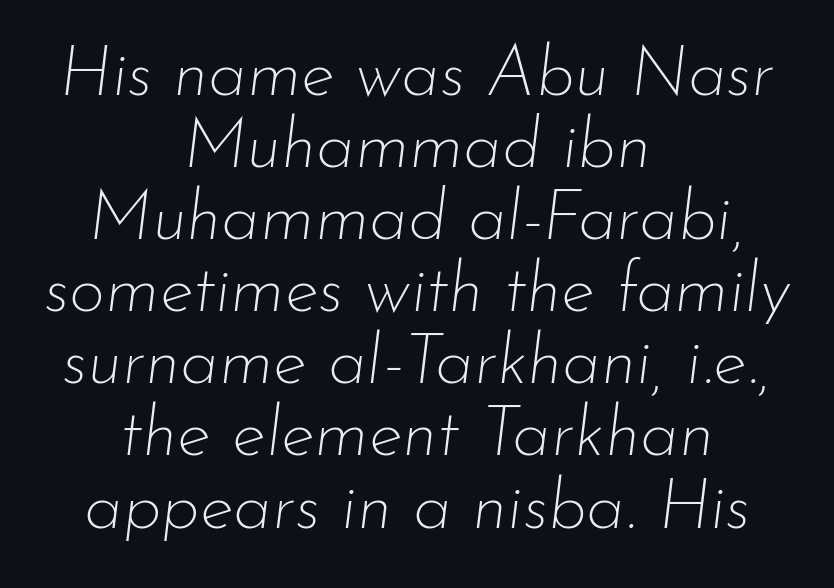
Q: Is the text bold? A: No.
Q: Is the text italic (slanted)? A: Yes, it leans right by about 7 degrees.
Q: Is the text underlined? A: No.
Q: How is the paragraph aligned? A: Centered.
Q: Is the spacing between letters normal or unusually wide? A: Normal.
Q: Is the spacing between lines tight, normal or loose? A: Tight.
Q: Width (condensed, normal, or wide)? A: Normal.
Q: Stroke contrast? A: Low.
Q: x-height? A: Small.
Q: Monospaced? A: No.
